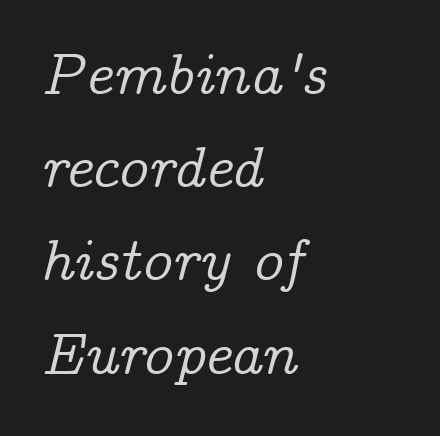
Q: Is the text italic (slanted)? A: Yes, it leans right by about 14 degrees.
Q: Is the typeface a serif or a sans-serif typeface? A: Serif.
Q: Is the text underlined? A: No.
Q: How is the paragraph aligned? A: Left-aligned.
Q: Is the spacing between letters normal or unusually wide? A: Normal.
Q: Is the spacing between lines tight, normal or loose? A: Normal.
Q: Width (condensed, normal, or wide)? A: Normal.
Q: Stroke contrast? A: Low.
Q: x-height? A: Medium.
Q: Monospaced? A: No.
